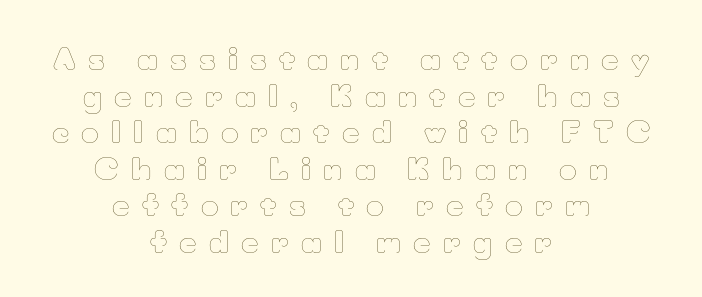
{"italic": "no", "bold": "no", "weight": "thin", "width": "normal", "stroke_contrast": "low", "x_height": "small", "monospaced": "no", "underline": "no", "align": "center", "line_spacing_ratio": 1.22, "letter_spacing": "wide", "letter_spacing_em": 0.41, "glyph_px": 30}
